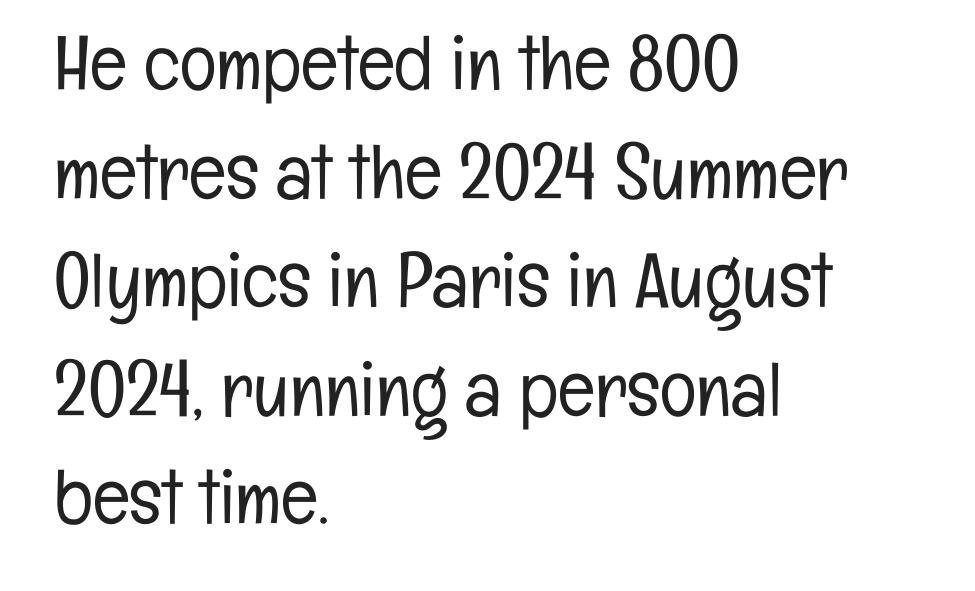
The image shows 77 px light, condensed sans-serif type, upright; set left-aligned, normal line spacing (1.41x), normal letter spacing, not underlined; low stroke contrast and a medium x-height.
